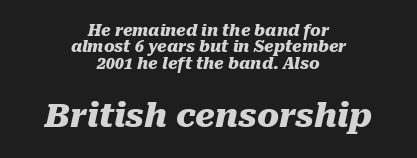
The image shows 33 px heavy type, italic (leaning right); set centered, tight line spacing (1.02x), normal letter spacing, not underlined; the second (bottom) block is 2.06x larger; medium stroke contrast and a medium x-height.
